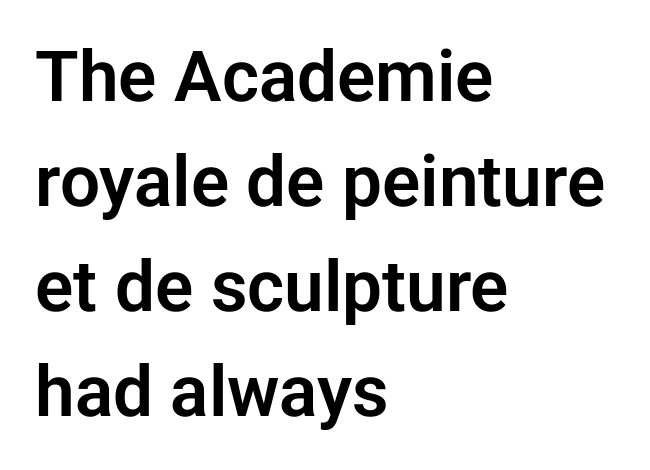
Q: Is the text italic (slanted)? A: No, it is upright.
Q: Is the typeface a serif or a sans-serif typeface? A: Sans-serif.
Q: Is the text underlined? A: No.
Q: How is the paragraph aligned? A: Left-aligned.
Q: Is the spacing between letters normal or unusually wide? A: Normal.
Q: Is the spacing between lines tight, normal or loose? A: Normal.
Q: Width (condensed, normal, or wide)? A: Normal.
Q: Stroke contrast? A: Low.
Q: x-height? A: Medium.
Q: Monospaced? A: No.
